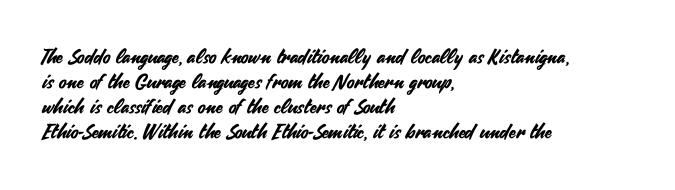
The image shows 20 px text type; set left-aligned, normal line spacing (1.25x), normal letter spacing, not underlined.
